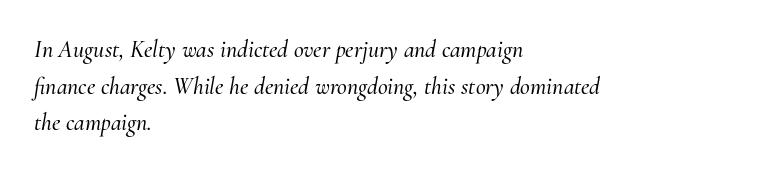
{"italic": "yes", "lean": "right", "slant_degrees": 10, "underline": "no", "align": "left", "line_spacing": "normal", "line_spacing_ratio": 1.53, "letter_spacing": "normal", "letter_spacing_em": 0.0, "glyph_px": 24}
